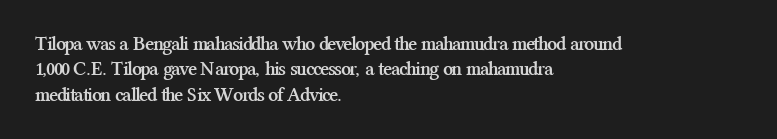
Characters follow at the spacing the type designer built in. What's the leading like? Ordinary, nothing unusual. Horizontal alignment here is leftward, the default for most running prose. The words here are not underlined. The typesetting leans heavy: a genuine bold.
